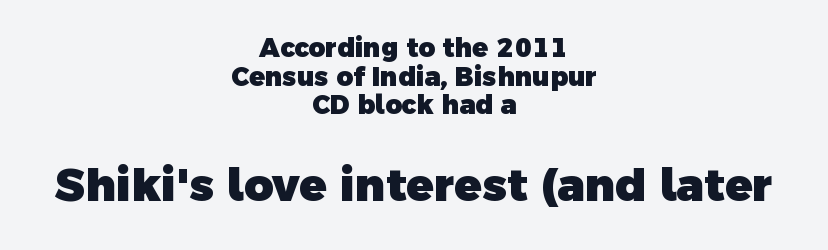
Q: Is the text bold? A: Yes.
Q: Is the typeface a serif or a sans-serif typeface? A: Sans-serif.
Q: Is the text underlined? A: No.
Q: How is the paragraph aligned? A: Centered.
Q: Is the spacing between letters normal or unusually wide? A: Normal.
Q: Is the spacing between lines tight, normal or loose? A: Tight.
Q: Which block of text is set in a larger size, the first (top) or the second (bottom)? A: The second (bottom) one.
Q: Width (condensed, normal, or wide)? A: Normal.
Q: x-height? A: Medium.
Q: Monospaced? A: No.
